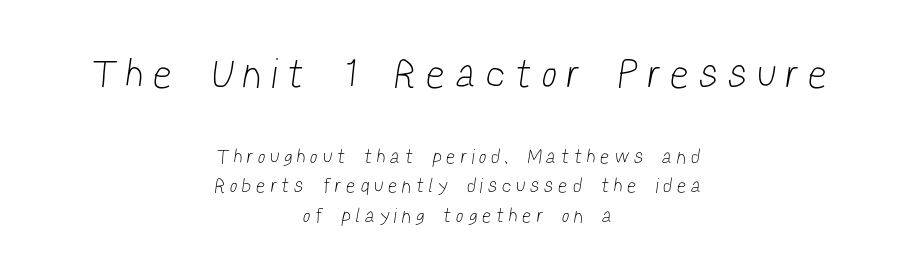
Is the block centered? Yes — each line is placed symmetrically about the middle. Honestly, there is no underline to notice here at all. Does the leading feel generous? No, just average. Character widths vary here, with narrow letters taking less room than wide ones. Unlike a traditional serif, this face leaves its strokes unadorned.
